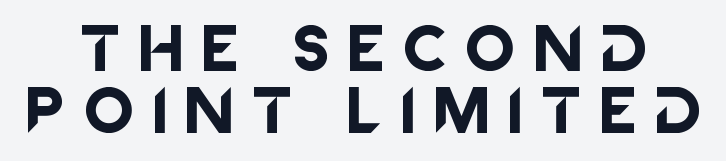
Varying glyph widths throughout — classic text-font behaviour. The space directly below the letters is spotless. The font family rendered here belongs to the sans-serif group. This sample uses an upright cut, with every glyph sitting square on the baseline.
